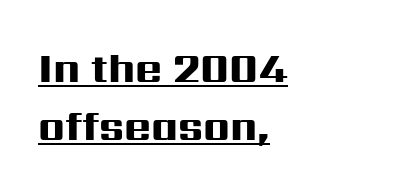
The image shows 41 px heavy, wide sans-serif type, upright; set left-aligned, normal line spacing (1.42x), normal letter spacing, underlined; high stroke contrast and a medium x-height.
